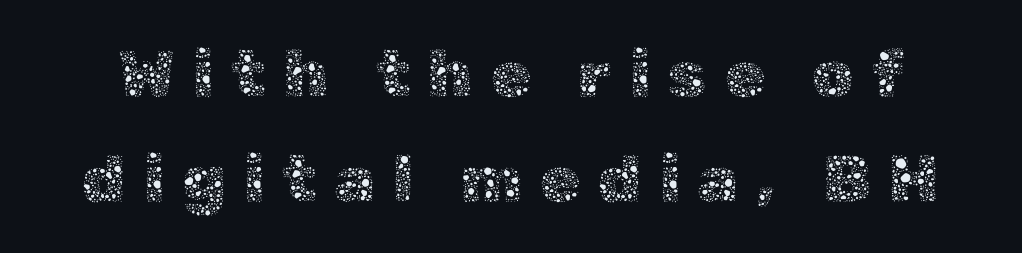
This sample uses expanded letter spacing, leaving extra air between glyphs. Note the varied advance widths — an 'i' is clearly narrower than an 'm'. Posture: straight, roman, zero tilt. The string is rendered with underlining switched off. Line spacing here is normal.
